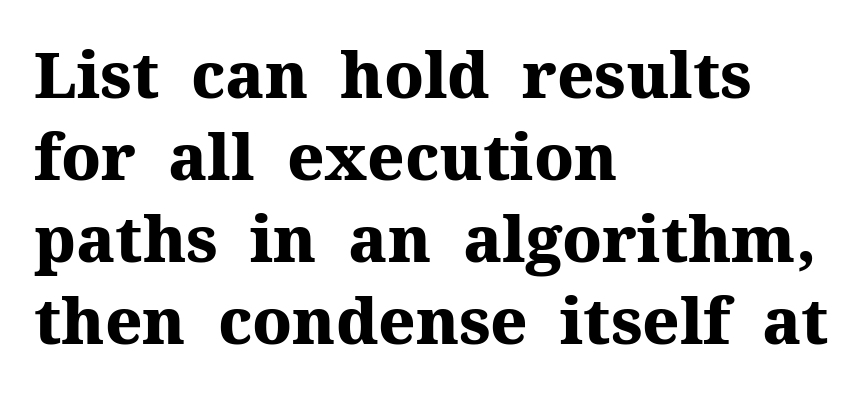
The image shows 64 px heavy serif type, upright; set left-aligned, normal line spacing (1.28x), normal letter spacing, not underlined; medium stroke contrast and a medium x-height.
